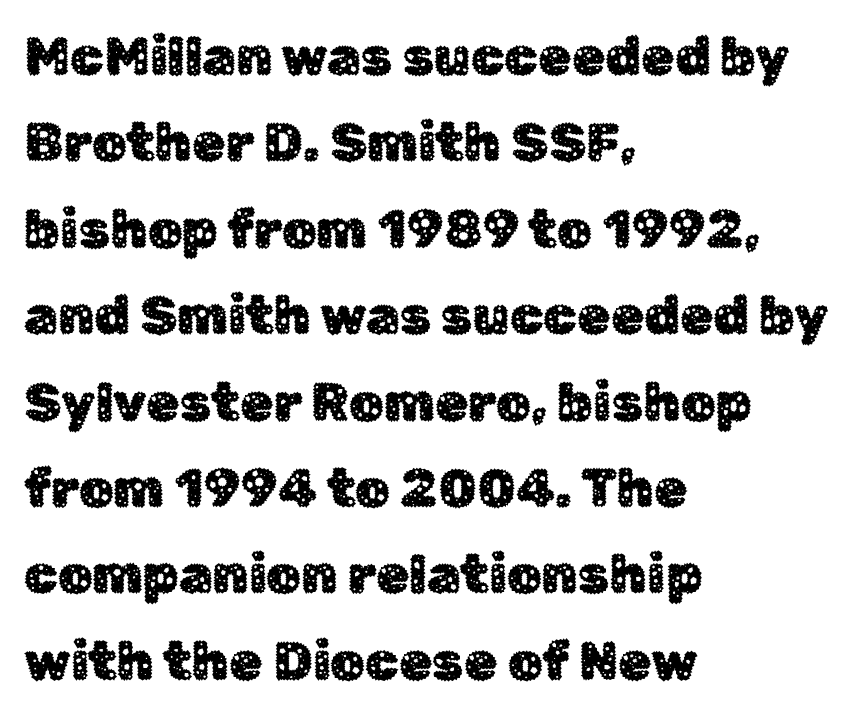
{"serif": "no", "italic": "no", "width": "normal", "stroke_contrast": "low", "x_height": "medium", "monospaced": "no", "underline": "no", "align": "left", "line_spacing": "normal", "line_spacing_ratio": 1.6, "letter_spacing": "normal", "letter_spacing_em": 0.0, "glyph_px": 54}
